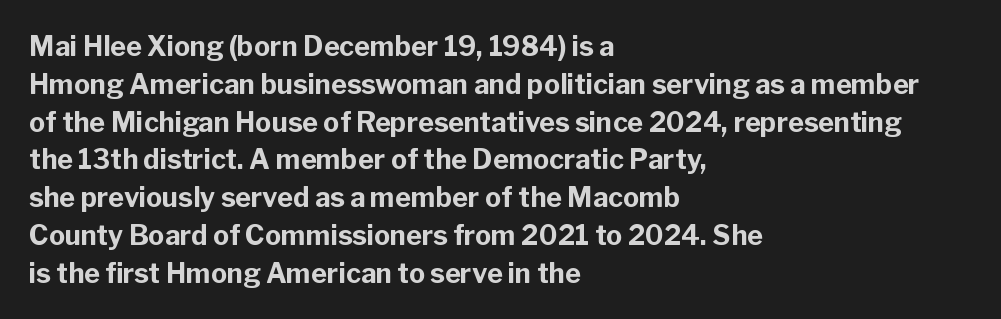
Q: Is the text bold? A: Yes.
Q: Is the text italic (slanted)? A: No, it is upright.
Q: Is the text underlined? A: No.
Q: How is the paragraph aligned? A: Left-aligned.
Q: Is the spacing between letters normal or unusually wide? A: Normal.
Q: Is the spacing between lines tight, normal or loose? A: Normal.
